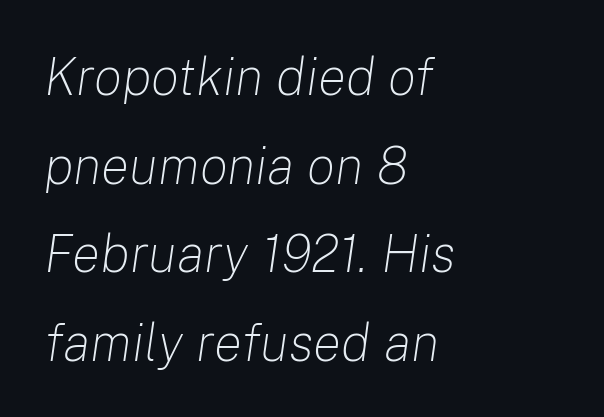
The image shows 53 px light type, italic (leaning right); set left-aligned, normal line spacing (1.67x), normal letter spacing, not underlined; low stroke contrast and a medium x-height.
